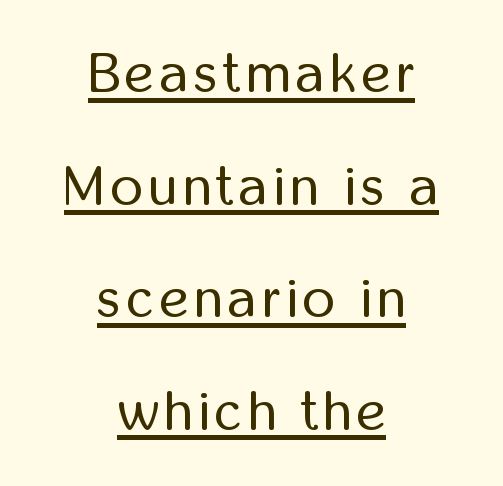
Q: Is the text bold? A: No.
Q: Is the text italic (slanted)? A: No, it is upright.
Q: Is the typeface a serif or a sans-serif typeface? A: Sans-serif.
Q: Is the text underlined? A: Yes.
Q: How is the paragraph aligned? A: Centered.
Q: Is the spacing between lines tight, normal or loose? A: Loose.
Q: Width (condensed, normal, or wide)? A: Condensed.
Q: Stroke contrast? A: Low.
Q: x-height? A: Medium.
Q: Monospaced? A: No.
